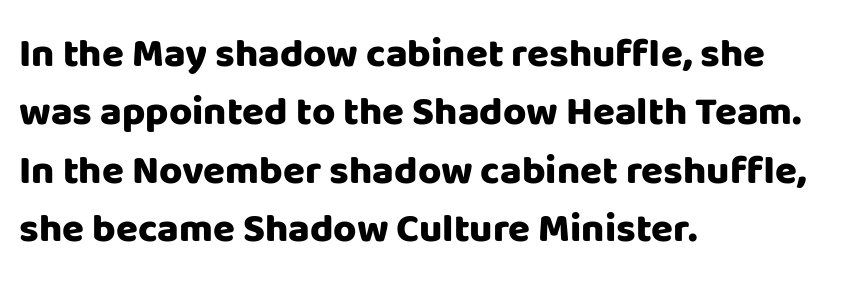
{"serif": "no", "italic": "no", "bold": "yes", "weight": "heavy", "width": "normal", "stroke_contrast": "low", "x_height": "large", "monospaced": "no", "underline": "no", "align": "left", "line_spacing": "normal", "line_spacing_ratio": 1.46, "letter_spacing": "normal", "letter_spacing_em": 0.0, "glyph_px": 40}
